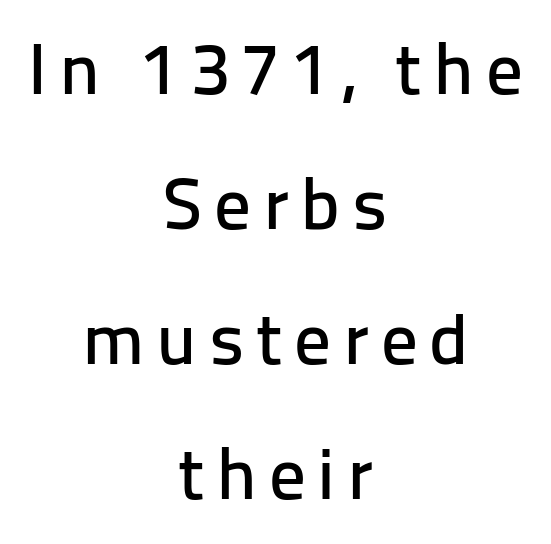
{"serif": "no", "italic": "no", "width": "normal", "stroke_contrast": "low", "x_height": "medium", "monospaced": "no", "underline": "no", "align": "center", "line_spacing_ratio": 1.85, "glyph_px": 73}
